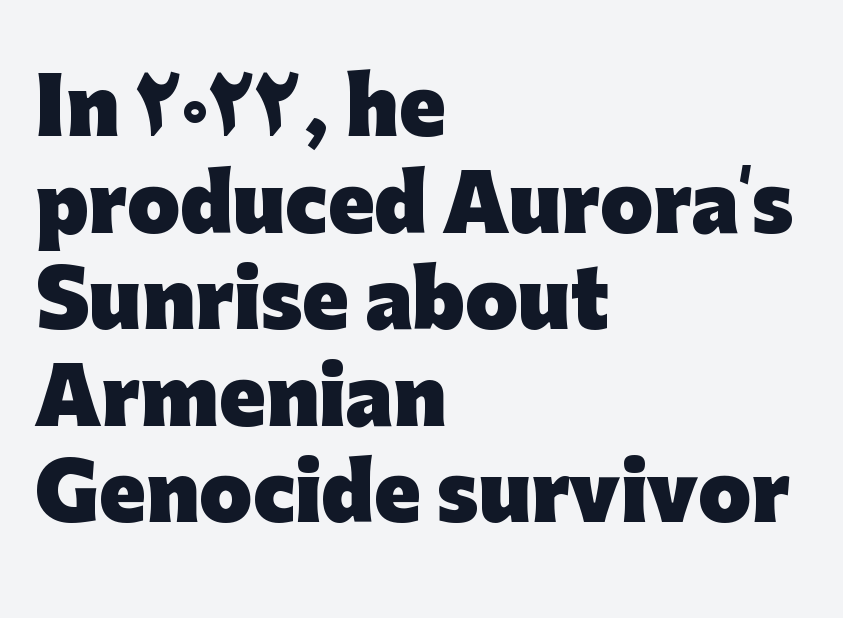
The glyphs are unaccompanied by any horizontal stroke below them. All the whitespace from short lines collects on the right. Each letter's strokes conclude bluntly, with no projecting serifs. The passage shown is typed in a proportional face where columns would drift. You could call the tracking neutral — neither tight nor loose.
